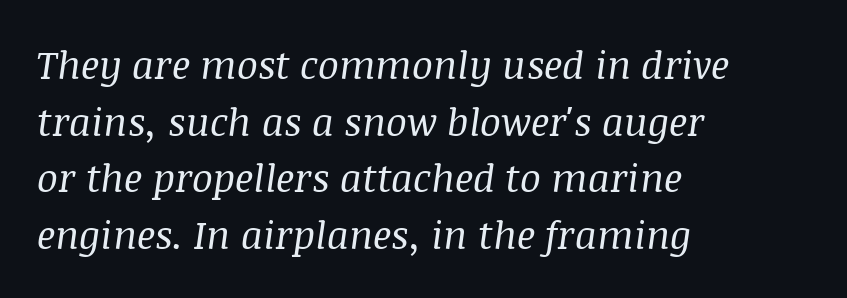
The image shows 39 px regular-weight serif type, italic (leaning right); set left-aligned, normal line spacing (1.45x), normal letter spacing, not underlined; medium stroke contrast and a large x-height.
